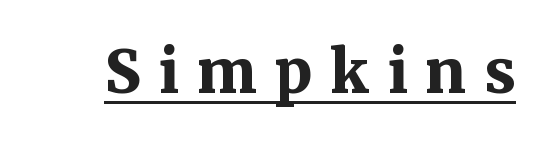
The image shows 59 px bold serif type, upright; set unusually wide letter spacing (+0.3 em), underlined; medium stroke contrast and a medium x-height.
